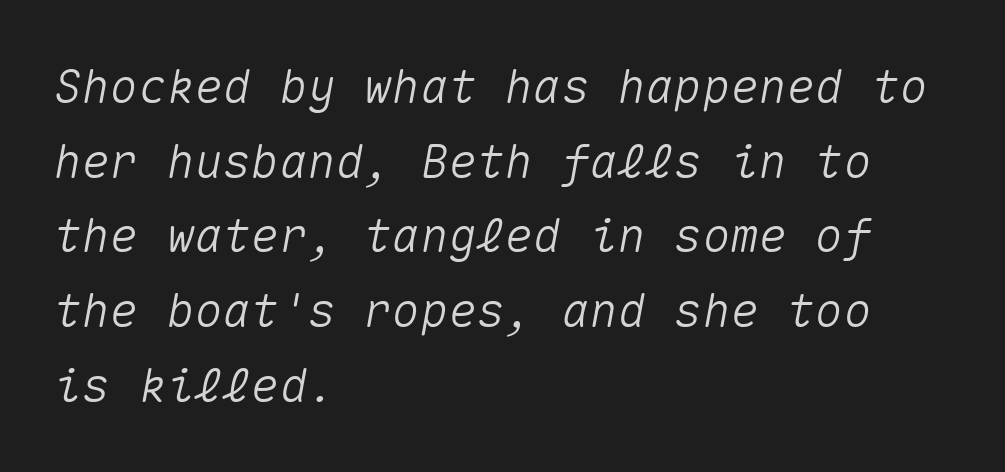
Q: Is the text italic (slanted)? A: Yes, it leans right by about 10 degrees.
Q: Is the text underlined? A: No.
Q: How is the paragraph aligned? A: Left-aligned.
Q: Is the spacing between letters normal or unusually wide? A: Normal.
Q: Is the spacing between lines tight, normal or loose? A: Normal.
Q: Width (condensed, normal, or wide)? A: Normal.
Q: Stroke contrast? A: Medium.
Q: x-height? A: Medium.
Q: Monospaced? A: Yes.
